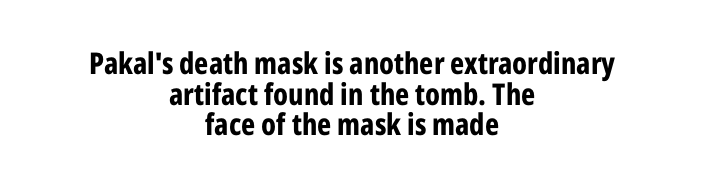
{"serif": "no", "italic": "no", "bold": "yes", "weight": "bold", "width": "condensed", "stroke_contrast": "low", "x_height": "medium", "monospaced": "no", "underline": "no", "align": "center", "line_spacing": "tight", "line_spacing_ratio": 1.02, "letter_spacing": "normal", "letter_spacing_em": 0.0, "glyph_px": 30}
